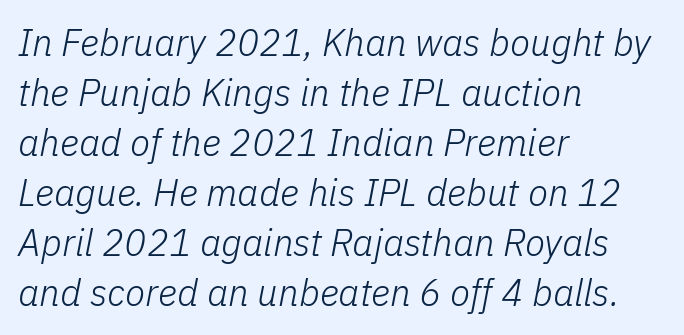
{"italic": "yes", "lean": "right", "slant_degrees": 11, "bold": "no", "weight": "light", "width": "normal", "stroke_contrast": "low", "x_height": "medium", "monospaced": "no", "underline": "no", "align": "left", "line_spacing": "normal", "line_spacing_ratio": 1.35, "letter_spacing": "normal", "letter_spacing_em": 0.0, "glyph_px": 37}
